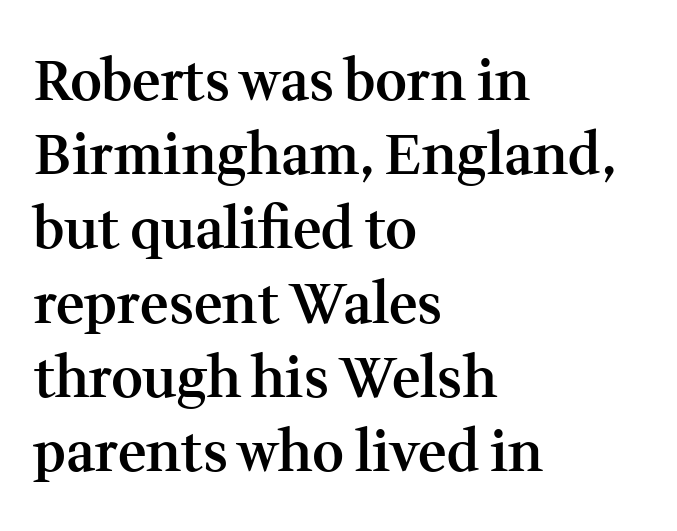
{"serif": "yes", "italic": "no", "bold": "semi", "weight": "semibold", "width": "normal", "stroke_contrast": "medium", "x_height": "medium", "monospaced": "no", "underline": "no", "align": "left", "line_spacing": "normal", "line_spacing_ratio": 1.35, "letter_spacing": "normal", "letter_spacing_em": 0.0, "glyph_px": 55}
